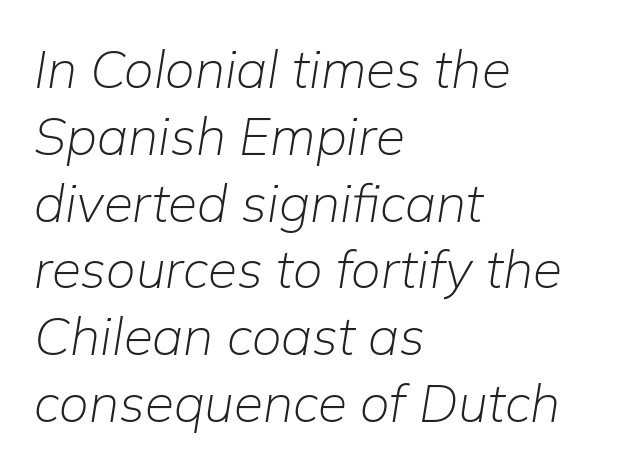
{"italic": "yes", "lean": "right", "slant_degrees": 9, "bold": "no", "weight": "light", "width": "normal", "stroke_contrast": "low", "x_height": "medium", "monospaced": "no", "underline": "no", "align": "left", "line_spacing": "normal", "line_spacing_ratio": 1.26, "letter_spacing": "normal", "letter_spacing_em": 0.0, "glyph_px": 53}
